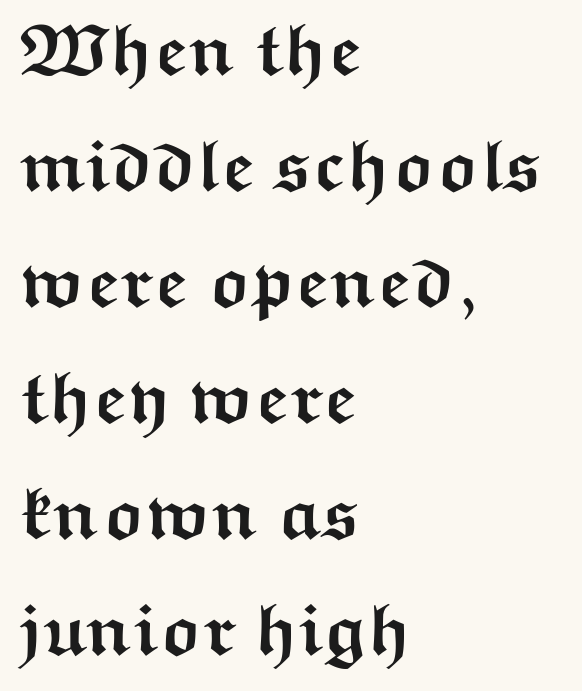
The image shows 73 px semibold, wide sans-serif type, upright; set left-aligned, normal line spacing (1.59x), normal letter spacing, not underlined; medium stroke contrast and a medium x-height.
